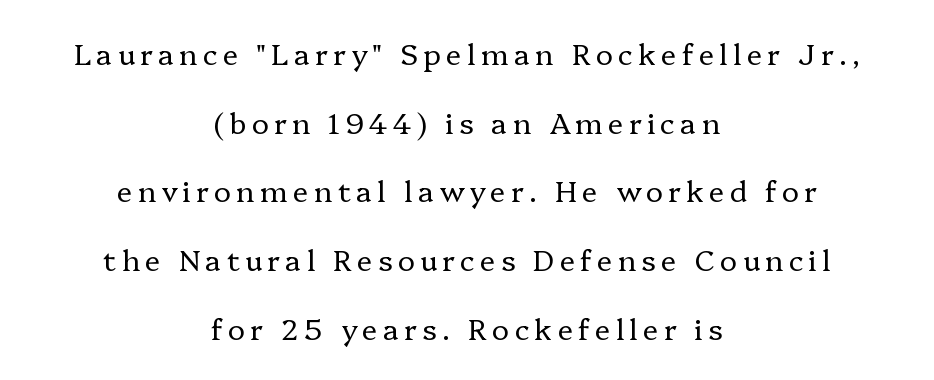
A light-to-regular cut is what we see here. Vertical spacing — loose. Descender tails drop into unmarked territory. A typesetter would mark this as roman, not italic. Do the characters align in a grid? No, the font is proportional. Typeset on center — no edge is straight.
